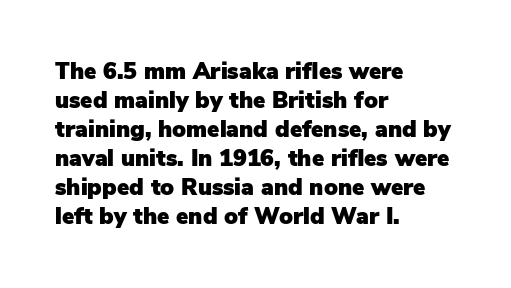
Q: Is the text italic (slanted)? A: No, it is upright.
Q: Is the text underlined? A: No.
Q: How is the paragraph aligned? A: Left-aligned.
Q: Is the spacing between letters normal or unusually wide? A: Normal.
Q: Is the spacing between lines tight, normal or loose? A: Normal.
